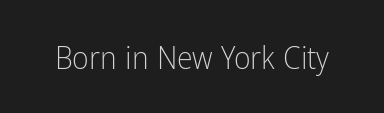
Descender tails drop into unmarked territory. Font category for this specimen: sans-serif. If you drew a line through each stem, it would be perfectly vertical. Nothing unusual about the tracking: characters are spaced as the font intends.
